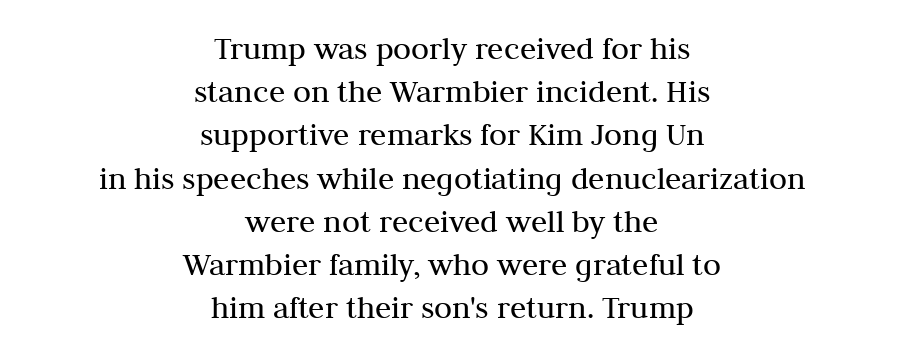
{"serif": "yes", "italic": "no", "bold": "no", "weight": "regular", "width": "normal", "stroke_contrast": "medium", "x_height": "medium", "monospaced": "no", "underline": "no", "align": "center", "line_spacing": "normal", "line_spacing_ratio": 1.31, "letter_spacing": "normal", "letter_spacing_em": 0.0, "glyph_px": 33}
